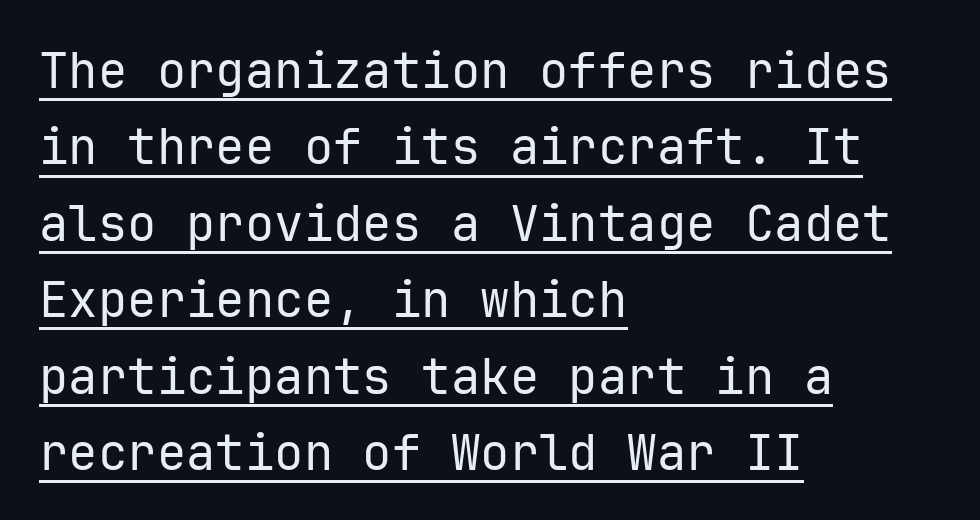
Somebody hit Ctrl+U on this one — the words are underlined. Looks like terminal output: every glyph gets an equal slot. Ordinary non-slanted type is in use. Standard letterfit; no display-style spreading of the glyphs. This rendering employs a face without finishing strokes, i.e., a sans-serif.
